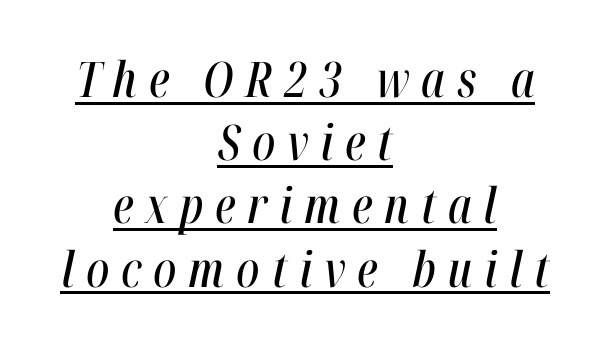
{"italic": "yes", "lean": "right", "slant_degrees": 12, "width": "condensed", "stroke_contrast": "high", "x_height": "medium", "monospaced": "no", "underline": "yes", "align": "center", "line_spacing": "normal", "line_spacing_ratio": 1.29, "letter_spacing": "wide", "letter_spacing_em": 0.24, "glyph_px": 49}
